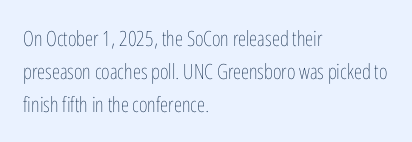
{"italic": "no", "bold": "no", "underline": "no", "align": "left", "line_spacing": "normal", "line_spacing_ratio": 1.56, "letter_spacing": "normal", "letter_spacing_em": 0.0, "glyph_px": 21}
